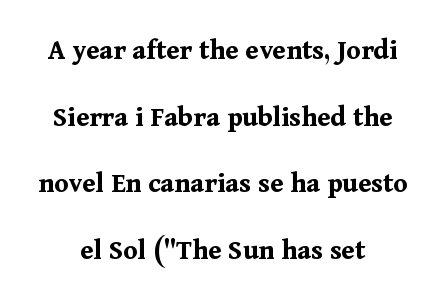
Q: Is the text bold? A: Yes.
Q: Is the text italic (slanted)? A: No, it is upright.
Q: Is the typeface a serif or a sans-serif typeface? A: Serif.
Q: Is the text underlined? A: No.
Q: How is the paragraph aligned? A: Centered.
Q: Is the spacing between letters normal or unusually wide? A: Normal.
Q: Is the spacing between lines tight, normal or loose? A: Loose.
Q: Width (condensed, normal, or wide)? A: Normal.
Q: Stroke contrast? A: Medium.
Q: x-height? A: Medium.
Q: Monospaced? A: No.
